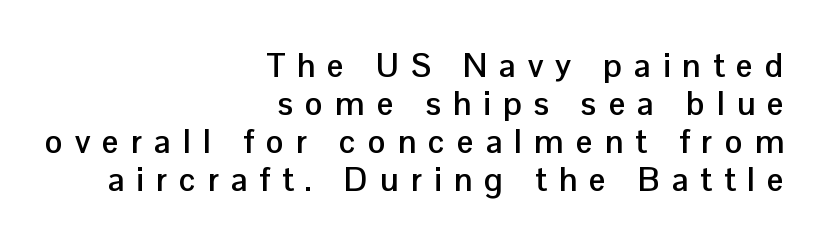
A typesetter would call this proportional, since set widths differ per character. This sample uses an upright cut, with every glyph sitting square on the baseline. Check the space under the baseline: it is left empty. Short and long lines alike share a common ending point at right. Does extra space separate the letters? Yes, quite a lot of it. The block of text is dense from top to bottom, with scant space between rows.
